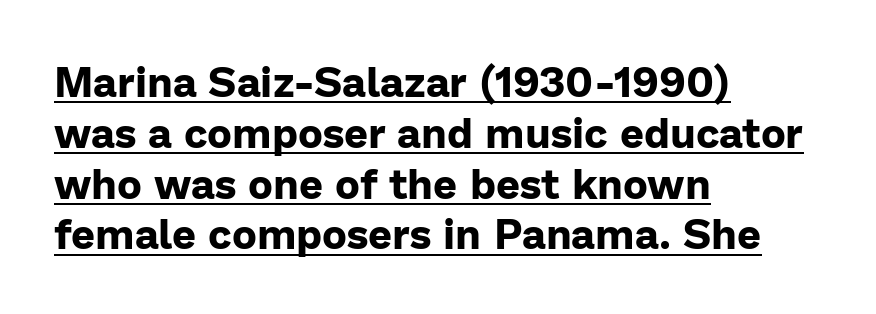
The image shows 42 px bold sans-serif type, upright; set left-aligned, line spacing 1.21x, normal letter spacing, underlined; low stroke contrast and a medium x-height.
